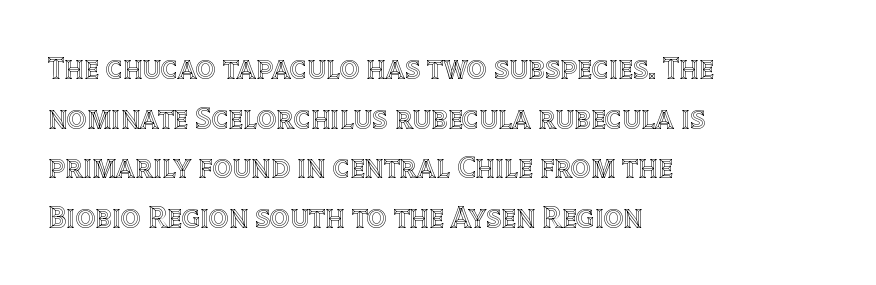
Q: Is the text italic (slanted)? A: No, it is upright.
Q: Is the text underlined? A: No.
Q: How is the paragraph aligned? A: Left-aligned.
Q: Is the spacing between letters normal or unusually wide? A: Normal.
Q: Is the spacing between lines tight, normal or loose? A: Normal.
Q: Width (condensed, normal, or wide)? A: Normal.
Q: x-height? A: Large.
Q: Monospaced? A: No.
